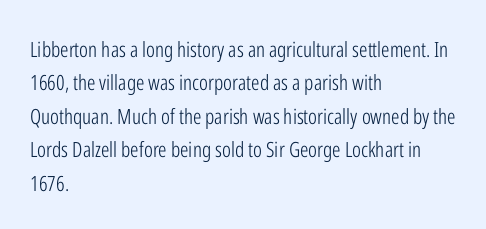
{"italic": "no", "bold": "no", "underline": "no", "align": "left", "line_spacing": "normal", "line_spacing_ratio": 1.59, "letter_spacing": "normal", "letter_spacing_em": 0.0, "glyph_px": 21}
